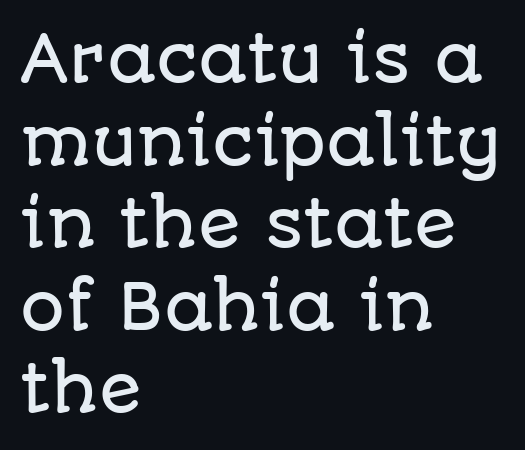
In terms of letterspacing, this is plain default setting. Notice how the passage keeps a crisp vertical edge on the left only. Whoever set this chose a conventional vertical rhythm. This rendering features lettering with no underline.
